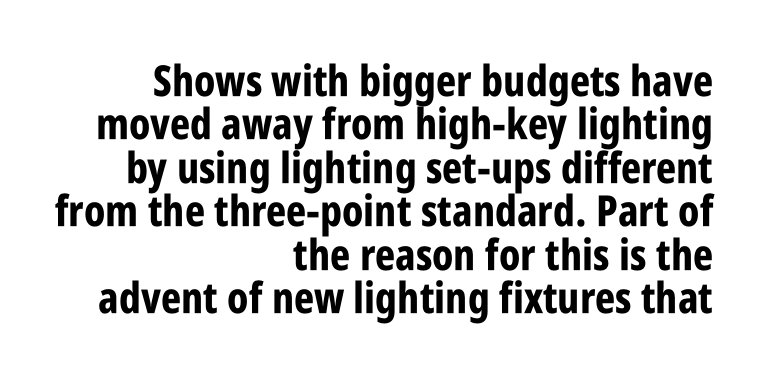
Reading down the column, the eye jumps only a short way to each next line. Is the block centered? No — it sits flush against the right margin. Students, this is bold: see how much ink each stroke carries. Standard letterfit; no display-style spreading of the glyphs. When letters stand straight like this, we call the style roman or upright. Note the varied advance widths — an 'i' is clearly narrower than an 'm'.
